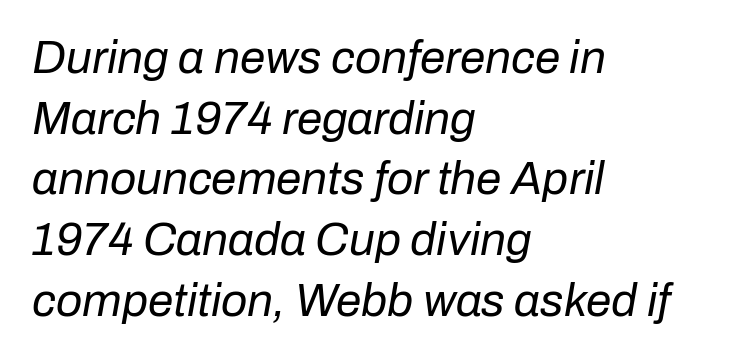
Q: Is the text bold? A: No.
Q: Is the text italic (slanted)? A: Yes, it leans right by about 10 degrees.
Q: Is the text underlined? A: No.
Q: How is the paragraph aligned? A: Left-aligned.
Q: Is the spacing between letters normal or unusually wide? A: Normal.
Q: Is the spacing between lines tight, normal or loose? A: Normal.
Q: Width (condensed, normal, or wide)? A: Normal.
Q: Stroke contrast? A: Low.
Q: x-height? A: Medium.
Q: Monospaced? A: No.
